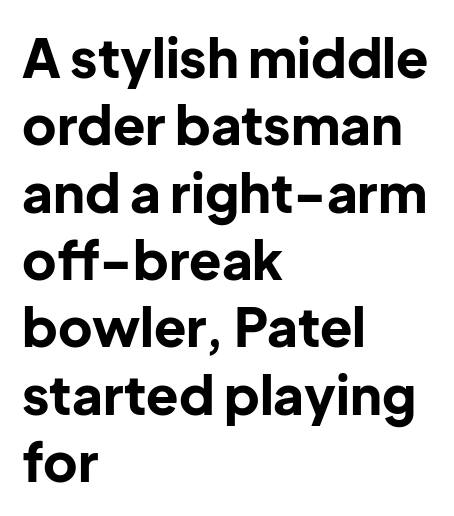
Q: Is the text bold? A: Yes.
Q: Is the text italic (slanted)? A: No, it is upright.
Q: Is the typeface a serif or a sans-serif typeface? A: Sans-serif.
Q: Is the text underlined? A: No.
Q: How is the paragraph aligned? A: Left-aligned.
Q: Is the spacing between letters normal or unusually wide? A: Normal.
Q: Is the spacing between lines tight, normal or loose? A: Normal.
Q: Width (condensed, normal, or wide)? A: Normal.
Q: Stroke contrast? A: Low.
Q: x-height? A: Medium.
Q: Monospaced? A: No.
